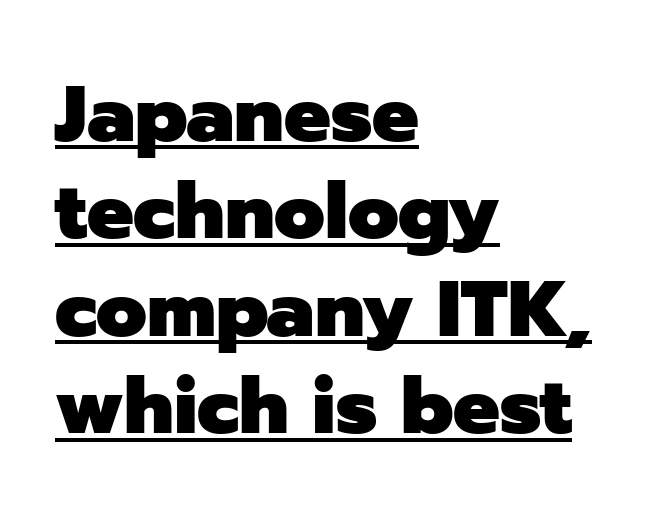
Q: Is the text bold? A: Yes.
Q: Is the text italic (slanted)? A: No, it is upright.
Q: Is the typeface a serif or a sans-serif typeface? A: Sans-serif.
Q: Is the text underlined? A: Yes.
Q: How is the paragraph aligned? A: Left-aligned.
Q: Is the spacing between letters normal or unusually wide? A: Normal.
Q: Is the spacing between lines tight, normal or loose? A: Normal.
Q: Width (condensed, normal, or wide)? A: Normal.
Q: Stroke contrast? A: Low.
Q: x-height? A: Medium.
Q: Monospaced? A: No.
